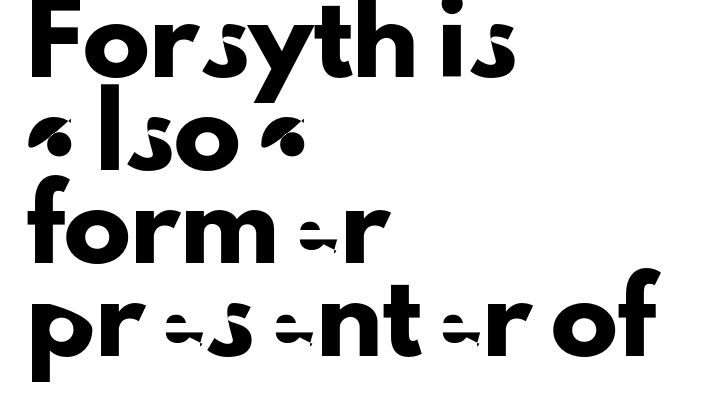
{"serif": "no", "italic": "no", "width": "normal", "stroke_contrast": "low", "x_height": "small", "monospaced": "no", "underline": "no", "align": "left", "line_spacing": "normal", "line_spacing_ratio": 1.39, "letter_spacing": "normal", "letter_spacing_em": 0.0, "glyph_px": 67}
